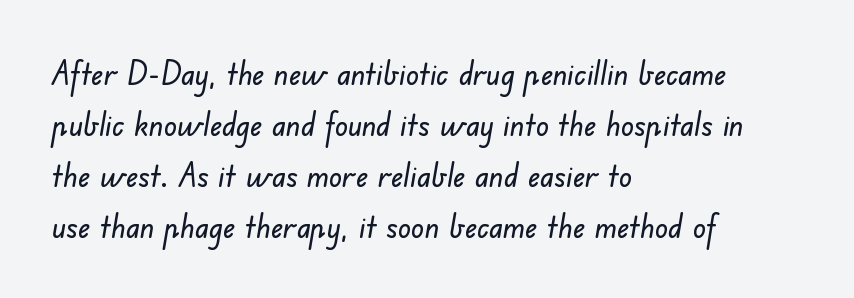
{"serif": "no", "width": "normal", "stroke_contrast": "low", "x_height": "small", "monospaced": "no", "underline": "no", "align": "left", "line_spacing": "normal", "line_spacing_ratio": 1.59, "letter_spacing": "normal", "letter_spacing_em": 0.0, "glyph_px": 32}
